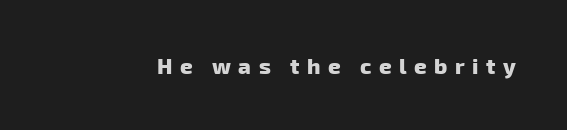
Here the glyphs are tracked loosely, breaking word shapes into spaced letters. Its strokes are broad and dark, the hallmark of bold type. Just letters on the line, the space beneath them empty.
